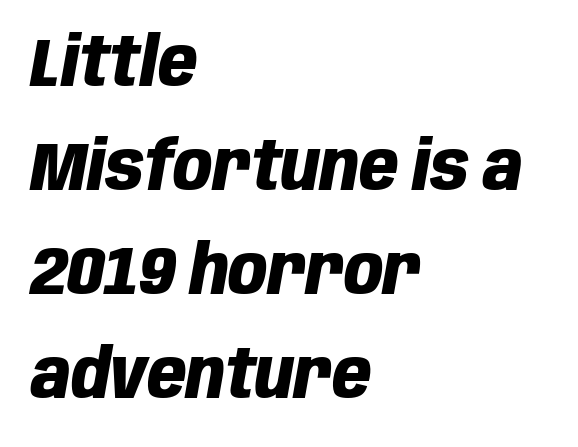
{"italic": "yes", "lean": "right", "slant_degrees": 10, "bold": "yes", "weight": "heavy", "width": "condensed", "stroke_contrast": "low", "x_height": "large", "monospaced": "no", "underline": "no", "align": "left", "line_spacing": "normal", "line_spacing_ratio": 1.53, "letter_spacing": "normal", "letter_spacing_em": 0.0, "glyph_px": 68}
